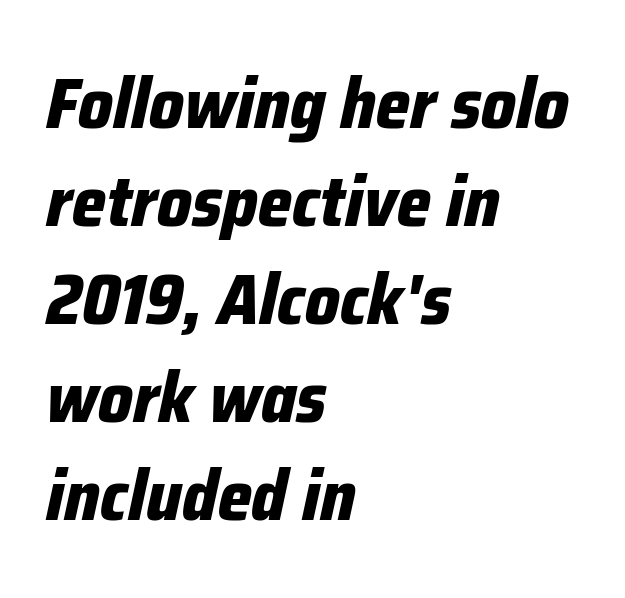
The image shows 72 px bold, condensed type, italic (leaning right); set left-aligned, normal line spacing (1.36x), normal letter spacing, not underlined; low stroke contrast and a medium x-height.
